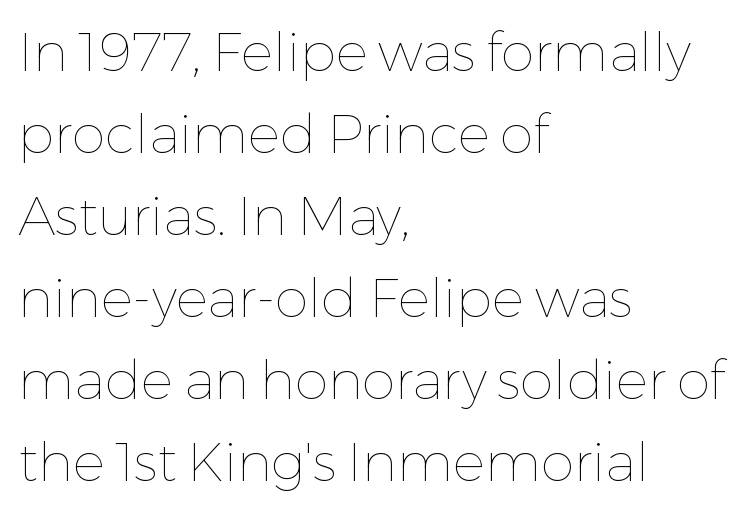
{"italic": "no", "bold": "no", "weight": "thin", "width": "normal", "stroke_contrast": "low", "x_height": "medium", "monospaced": "no", "underline": "no", "align": "left", "line_spacing": "normal", "line_spacing_ratio": 1.52, "letter_spacing": "normal", "letter_spacing_em": 0.0, "glyph_px": 54}
